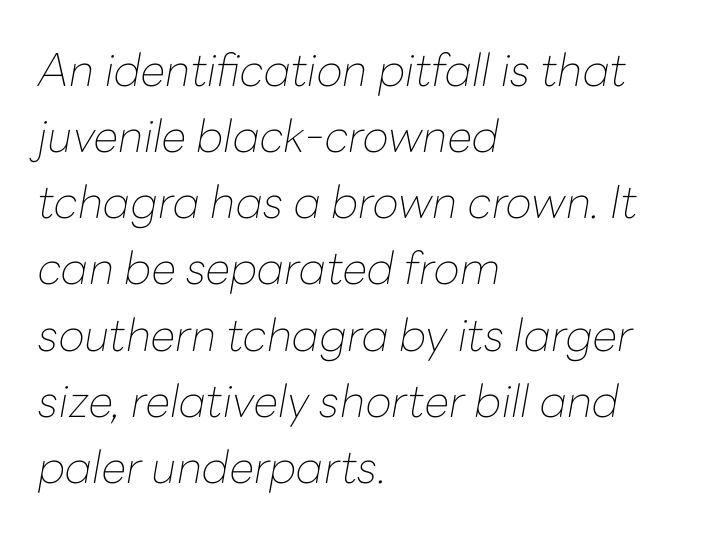
{"italic": "yes", "lean": "right", "slant_degrees": 10, "bold": "no", "weight": "thin", "width": "normal", "stroke_contrast": "low", "x_height": "medium", "monospaced": "no", "underline": "no", "align": "left", "line_spacing": "normal", "line_spacing_ratio": 1.47, "letter_spacing": "normal", "letter_spacing_em": 0.0, "glyph_px": 45}
